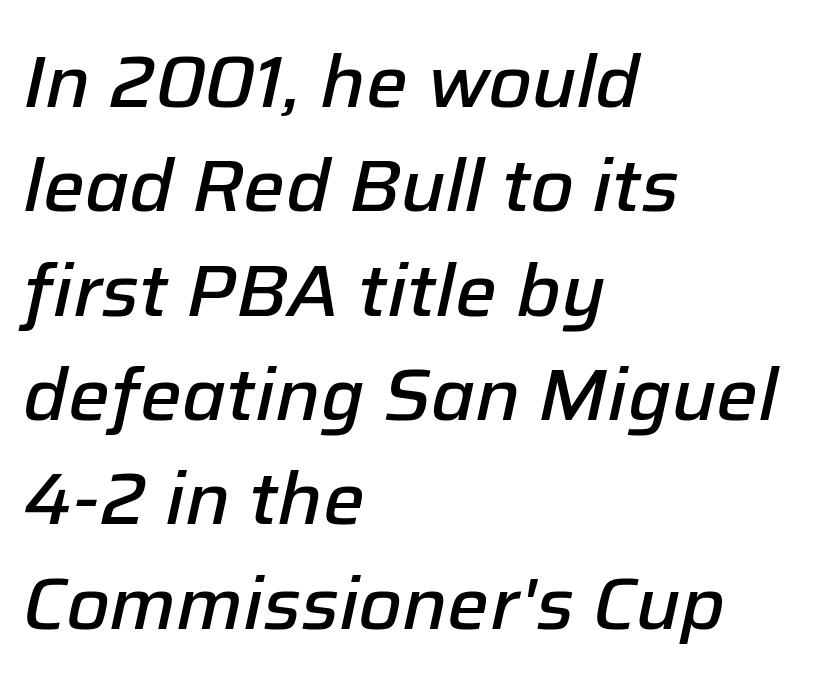
The image shows 74 px semibold type, italic (leaning right); set left-aligned, normal line spacing (1.41x), normal letter spacing, not underlined; low stroke contrast and a medium x-height.
